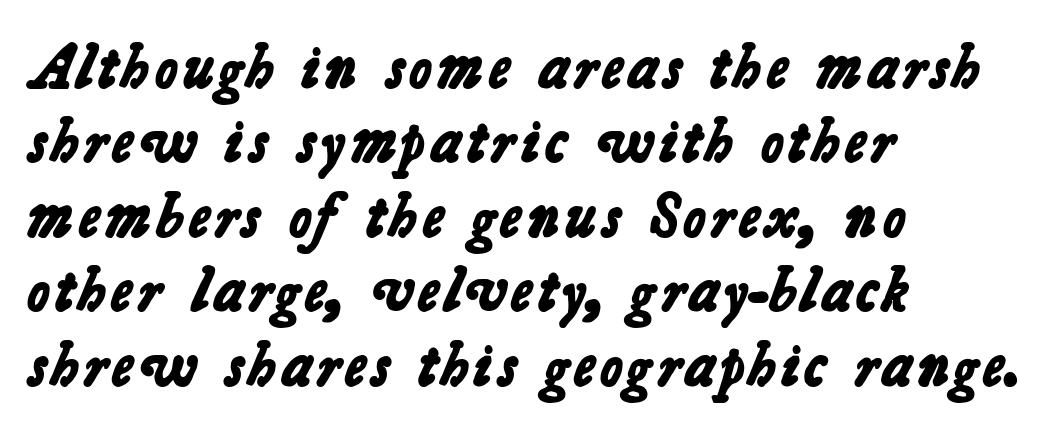
Q: Is the text bold? A: Yes.
Q: Is the typeface a serif or a sans-serif typeface? A: Sans-serif.
Q: Is the text underlined? A: No.
Q: How is the paragraph aligned? A: Left-aligned.
Q: Is the spacing between letters normal or unusually wide? A: Normal.
Q: Width (condensed, normal, or wide)? A: Normal.
Q: Stroke contrast? A: Low.
Q: x-height? A: Medium.
Q: Monospaced? A: No.
